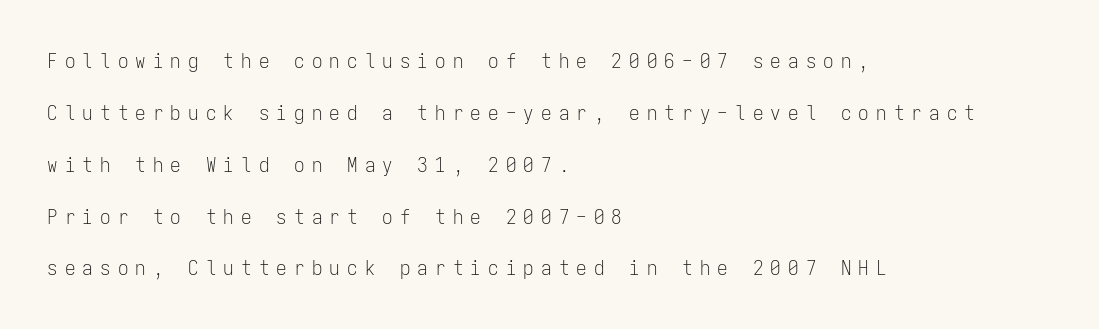
Q: Is the text bold? A: No.
Q: Is the text italic (slanted)? A: No, it is upright.
Q: Is the text underlined? A: No.
Q: How is the paragraph aligned? A: Left-aligned.
Q: Is the spacing between letters normal or unusually wide? A: Unusually wide.
Q: Is the spacing between lines tight, normal or loose? A: Loose.
